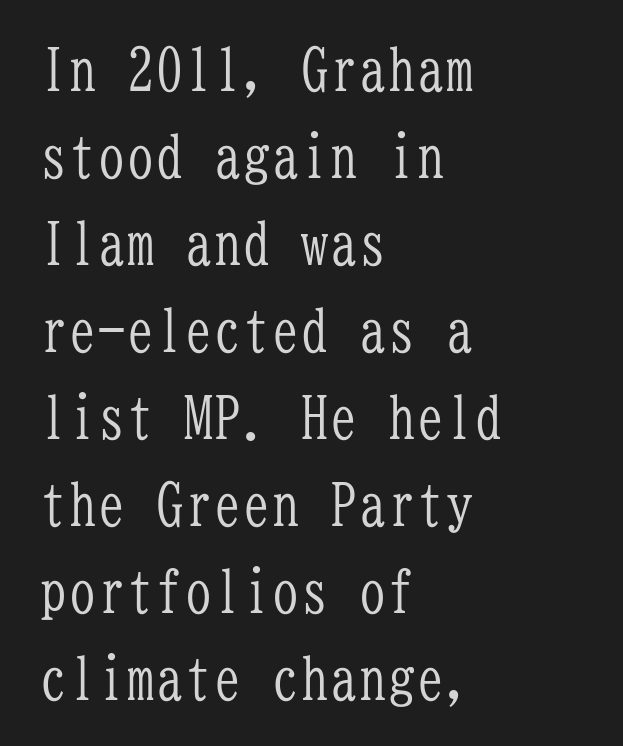
{"serif": "yes", "italic": "no", "bold": "no", "weight": "light", "width": "condensed", "stroke_contrast": "low", "x_height": "medium", "monospaced": "yes", "underline": "no", "align": "left", "line_spacing": "normal", "line_spacing_ratio": 1.5, "letter_spacing": "normal", "letter_spacing_em": 0.0, "glyph_px": 58}
